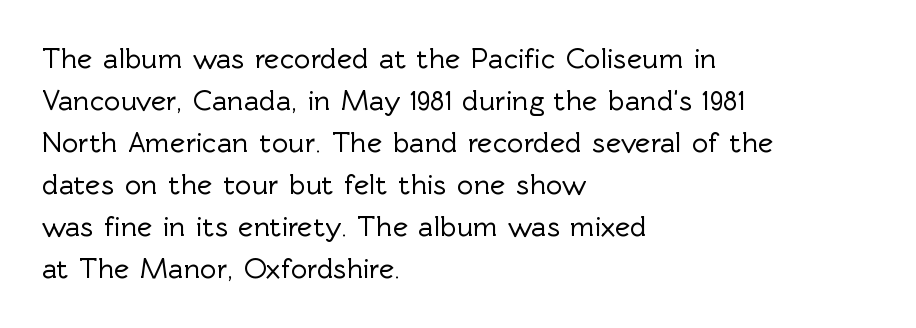
The image shows 29 px sans-serif type, upright; set left-aligned, normal line spacing (1.45x), normal letter spacing, not underlined; a medium x-height.
